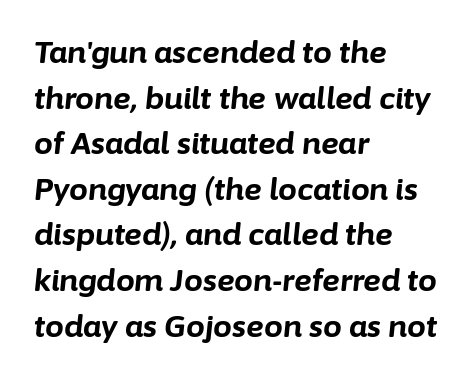
{"italic": "yes", "lean": "right", "slant_degrees": 6, "bold": "yes", "weight": "bold", "width": "normal", "stroke_contrast": "low", "x_height": "medium", "monospaced": "no", "underline": "no", "align": "left", "line_spacing": "normal", "line_spacing_ratio": 1.52, "letter_spacing": "normal", "letter_spacing_em": 0.0, "glyph_px": 30}
